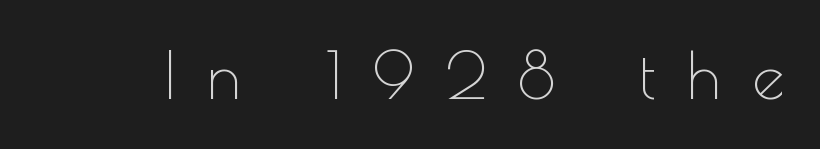
Quick note: not italic, upright. The letters carry no serifs — their stems end cleanly without finishing strokes. The tracking reads as deliberately expanded to a designer's eye. The baseline area is clear. Character widths vary here, with narrow letters taking less room than wide ones.
